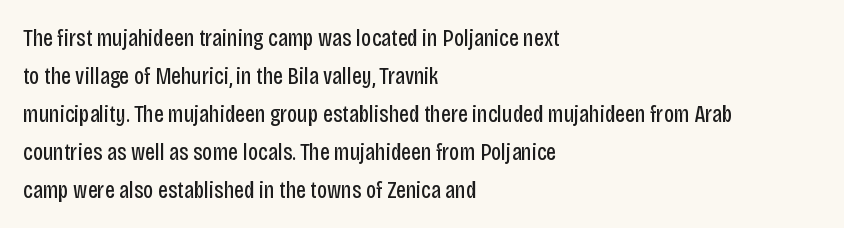
The image shows 24 px text type, upright; set left-aligned, normal line spacing (1.58x), normal letter spacing, not underlined.
